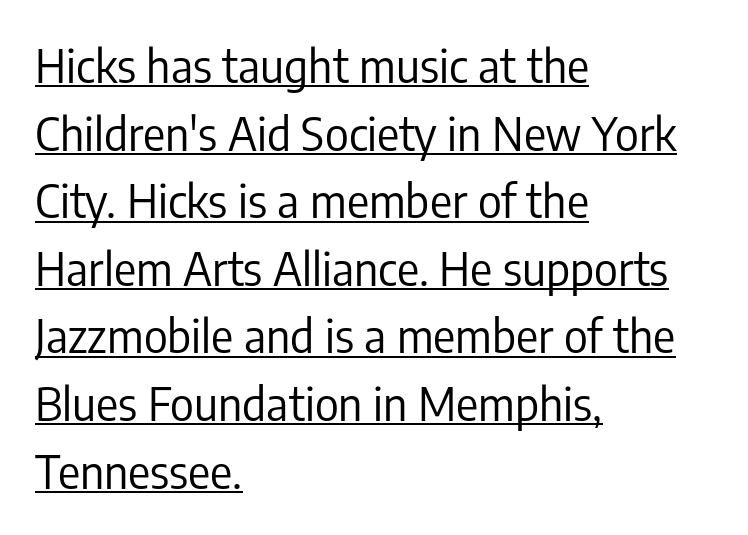
{"serif": "no", "italic": "no", "bold": "no", "weight": "regular", "width": "condensed", "stroke_contrast": "low", "x_height": "medium", "monospaced": "no", "underline": "yes", "align": "left", "line_spacing": "normal", "line_spacing_ratio": 1.47, "letter_spacing": "normal", "letter_spacing_em": 0.0, "glyph_px": 46}
